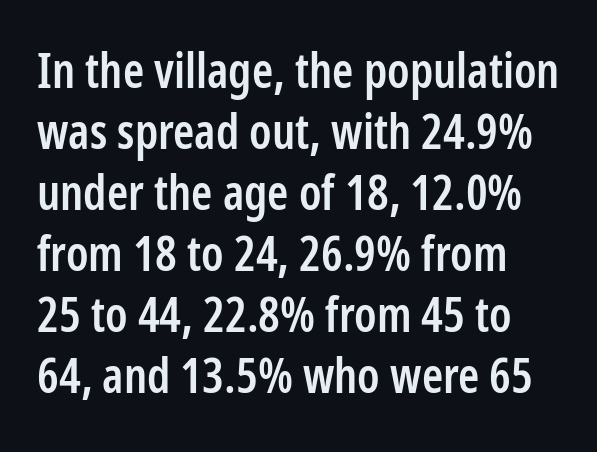
Descenders are the only things crossing below the line. The sample has been set in demibold, a notch under bold. Spacing verdict: proportional, widths tailored to each character. This rendering leaves character spacing at its baseline value. Upright lettering throughout.
